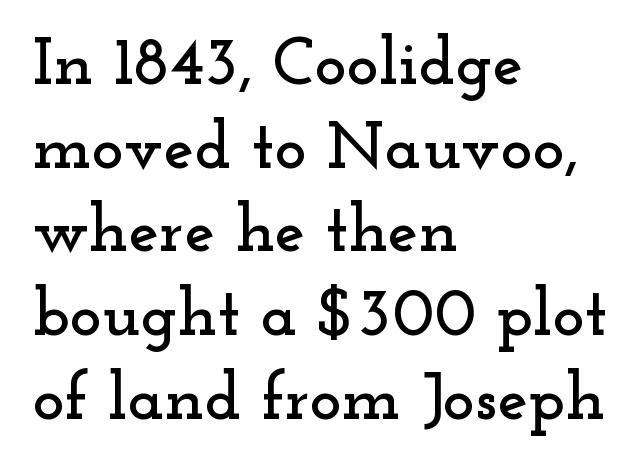
The image shows 68 px wide serif type, upright; set left-aligned, line spacing 1.23x, normal letter spacing, not underlined; low stroke contrast and a small x-height.
